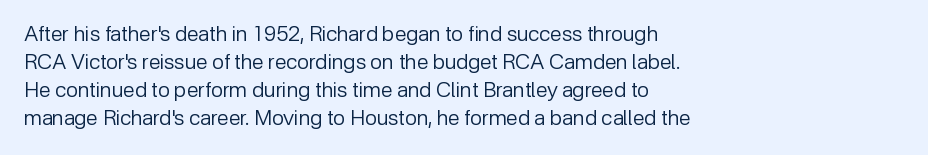
Q: Is the text bold? A: No.
Q: Is the text italic (slanted)? A: No, it is upright.
Q: Is the text underlined? A: No.
Q: How is the paragraph aligned? A: Left-aligned.
Q: Is the spacing between letters normal or unusually wide? A: Normal.
Q: Is the spacing between lines tight, normal or loose? A: Normal.
